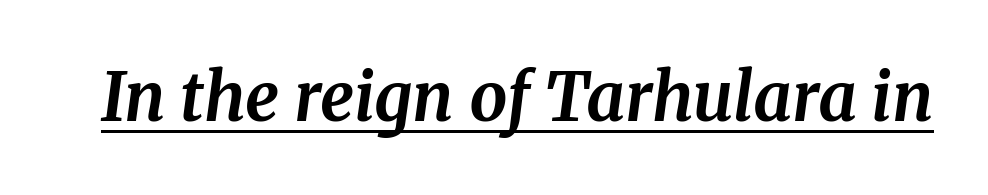
The image shows 67 px bold serif type, italic (leaning right); set normal letter spacing, underlined; medium stroke contrast and a medium x-height.
